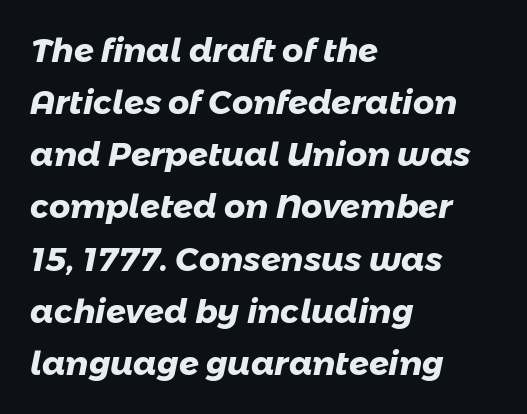
The image shows 33 px heavy sans-serif type; set left-aligned, normal line spacing (1.58x), normal letter spacing, not underlined; low stroke contrast and a medium x-height.
